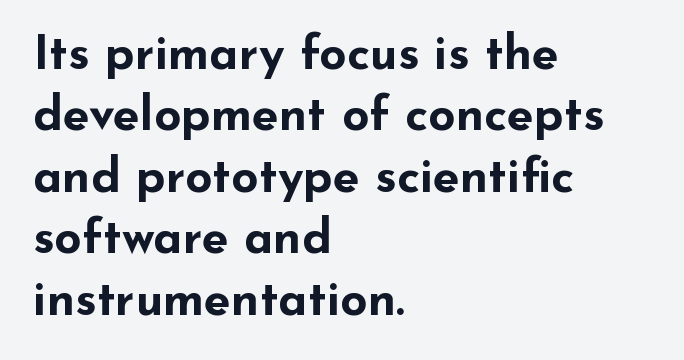
{"serif": "no", "italic": "no", "bold": "yes", "weight": "bold", "width": "wide", "stroke_contrast": "low", "x_height": "small", "monospaced": "no", "underline": "no", "align": "left", "line_spacing": "normal", "line_spacing_ratio": 1.28, "letter_spacing": "normal", "letter_spacing_em": 0.0, "glyph_px": 48}
